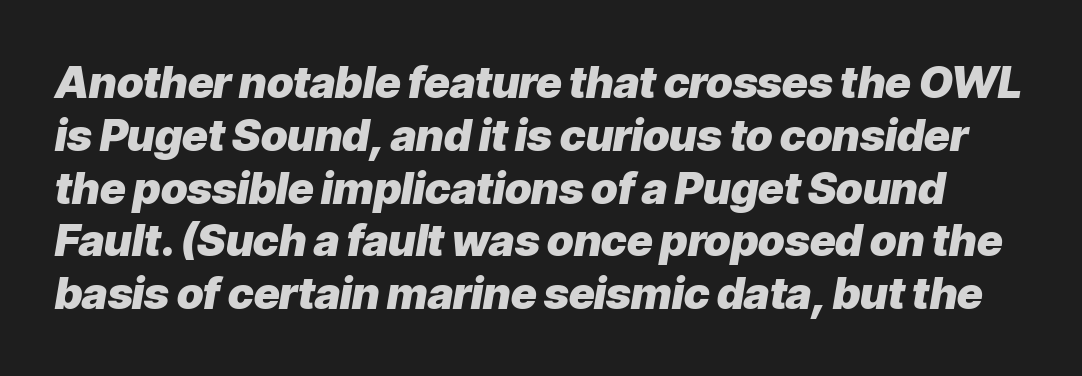
The image shows 44 px heavy type, italic (leaning right); set line spacing 1.2x, normal letter spacing, not underlined; low stroke contrast and a medium x-height.
